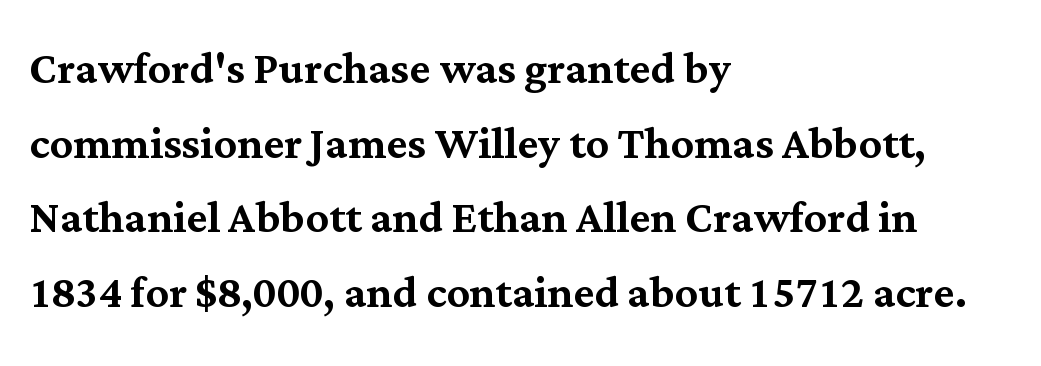
{"serif": "yes", "italic": "no", "width": "normal", "stroke_contrast": "medium", "x_height": "medium", "monospaced": "no", "underline": "no", "align": "left", "line_spacing": "normal", "line_spacing_ratio": 1.31, "letter_spacing": "normal", "letter_spacing_em": 0.0, "glyph_px": 57}
